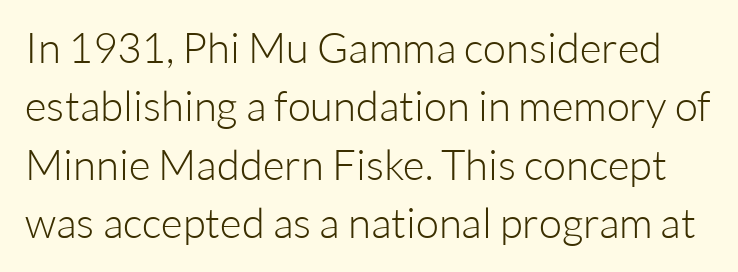
Q: Is the text bold? A: No.
Q: Is the text italic (slanted)? A: No, it is upright.
Q: Is the typeface a serif or a sans-serif typeface? A: Sans-serif.
Q: Is the text underlined? A: No.
Q: Is the spacing between letters normal or unusually wide? A: Normal.
Q: Is the spacing between lines tight, normal or loose? A: Normal.
Q: Width (condensed, normal, or wide)? A: Normal.
Q: Stroke contrast? A: Low.
Q: x-height? A: Medium.
Q: Monospaced? A: No.
